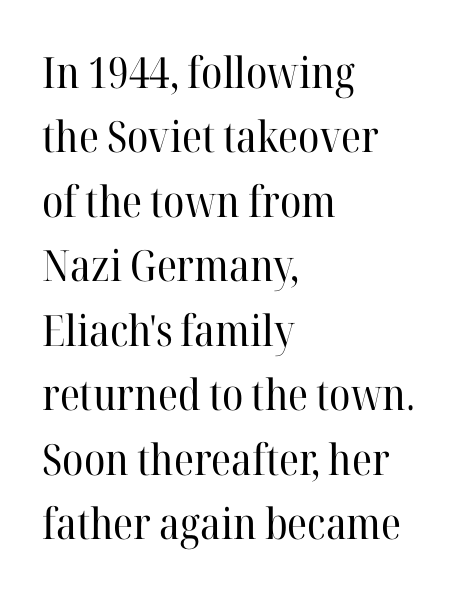
Q: Is the text bold? A: No.
Q: Is the text italic (slanted)? A: No, it is upright.
Q: Is the typeface a serif or a sans-serif typeface? A: Serif.
Q: Is the text underlined? A: No.
Q: How is the paragraph aligned? A: Left-aligned.
Q: Is the spacing between letters normal or unusually wide? A: Normal.
Q: Is the spacing between lines tight, normal or loose? A: Normal.
Q: Width (condensed, normal, or wide)? A: Normal.
Q: Stroke contrast? A: High.
Q: x-height? A: Medium.
Q: Monospaced? A: No.
